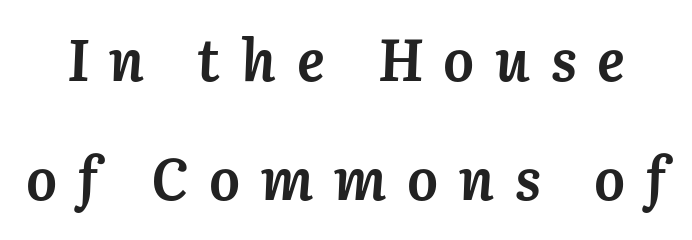
{"italic": "yes", "lean": "right", "slant_degrees": 3, "bold": "yes", "weight": "semibold", "width": "normal", "stroke_contrast": "medium", "x_height": "medium", "monospaced": "no", "underline": "no", "line_spacing": "loose", "line_spacing_ratio": 2.05, "letter_spacing": "wide", "letter_spacing_em": 0.36, "glyph_px": 58}
